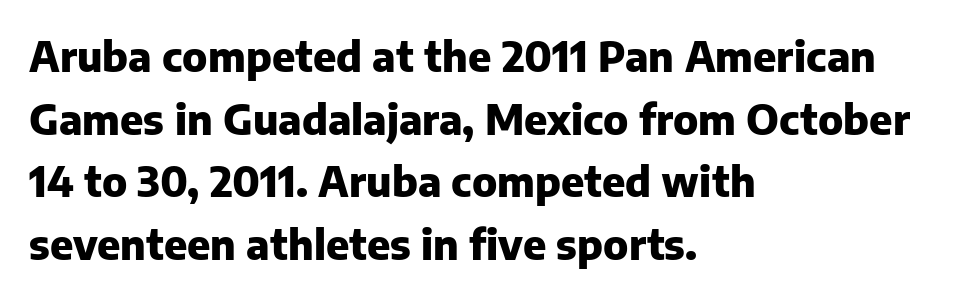
The image shows 41 px heavy sans-serif type, upright; set left-aligned, normal line spacing (1.53x), normal letter spacing, not underlined; low stroke contrast and a medium x-height.
